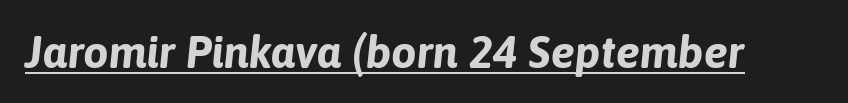
The image shows 45 px bold type, italic (leaning right); set normal letter spacing, underlined; low stroke contrast and a medium x-height.
